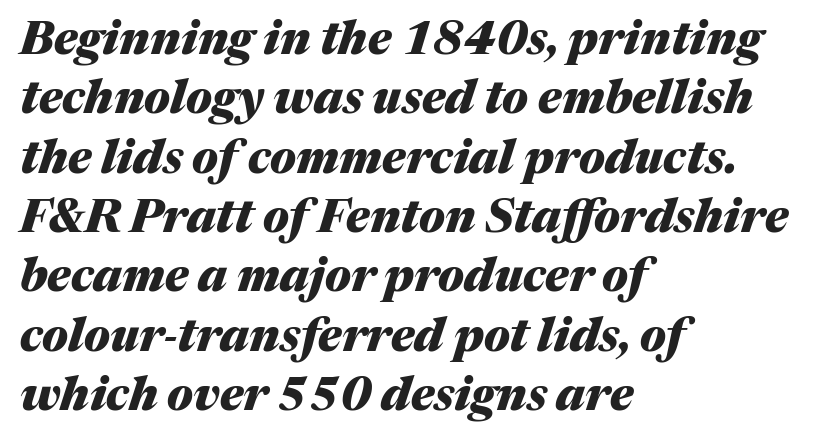
{"italic": "yes", "lean": "right", "slant_degrees": 17, "bold": "yes", "weight": "heavy", "width": "normal", "stroke_contrast": "medium", "x_height": "medium", "monospaced": "no", "underline": "no", "align": "left", "line_spacing": "normal", "line_spacing_ratio": 1.29, "letter_spacing": "normal", "letter_spacing_em": 0.0, "glyph_px": 46}
